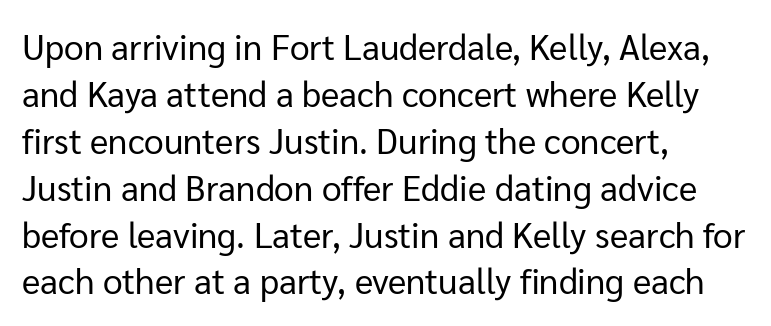
Q: Is the text bold? A: No.
Q: Is the text italic (slanted)? A: No, it is upright.
Q: Is the typeface a serif or a sans-serif typeface? A: Sans-serif.
Q: Is the text underlined? A: No.
Q: How is the paragraph aligned? A: Left-aligned.
Q: Is the spacing between letters normal or unusually wide? A: Normal.
Q: Is the spacing between lines tight, normal or loose? A: Normal.
Q: Width (condensed, normal, or wide)? A: Normal.
Q: Stroke contrast? A: Low.
Q: x-height? A: Medium.
Q: Monospaced? A: No.
